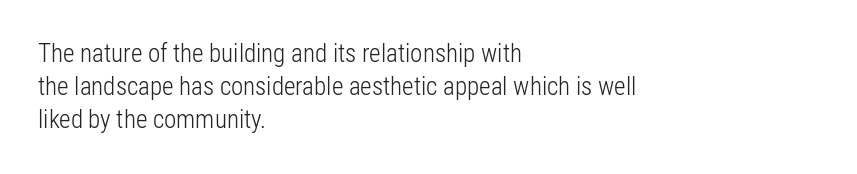
Q: Is the text bold? A: No.
Q: Is the text italic (slanted)? A: No, it is upright.
Q: Is the text underlined? A: No.
Q: How is the paragraph aligned? A: Left-aligned.
Q: Is the spacing between letters normal or unusually wide? A: Normal.
Q: Is the spacing between lines tight, normal or loose? A: Normal.
